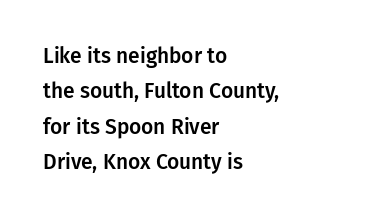
This rendering uses left alignment, leaving the right contour irregular. Vertical spacing — default. Rendered with straight, roman letterforms. Check under the words: just untouched page.
